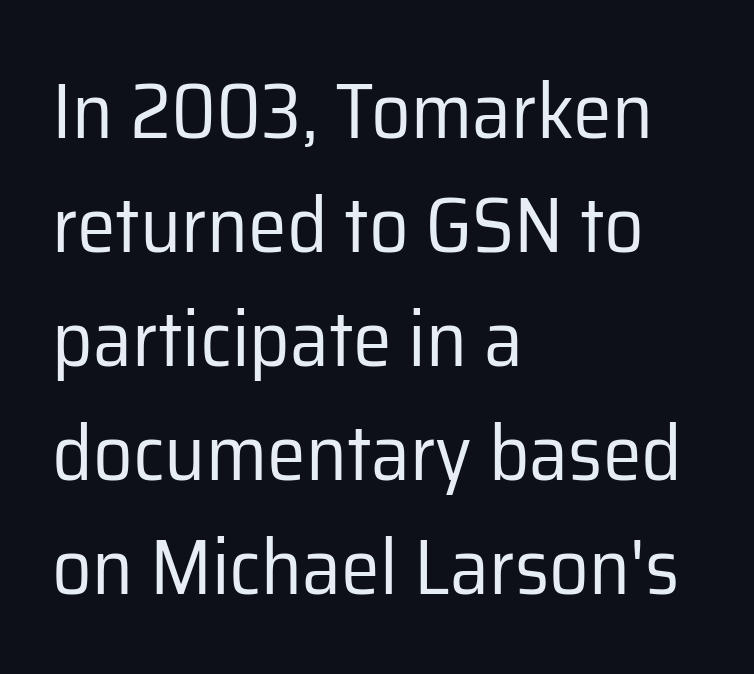
Q: Is the text bold? A: No.
Q: Is the text italic (slanted)? A: No, it is upright.
Q: Is the typeface a serif or a sans-serif typeface? A: Sans-serif.
Q: Is the text underlined? A: No.
Q: How is the paragraph aligned? A: Left-aligned.
Q: Is the spacing between letters normal or unusually wide? A: Normal.
Q: Is the spacing between lines tight, normal or loose? A: Normal.
Q: Width (condensed, normal, or wide)? A: Normal.
Q: Stroke contrast? A: Low.
Q: x-height? A: Medium.
Q: Monospaced? A: No.
